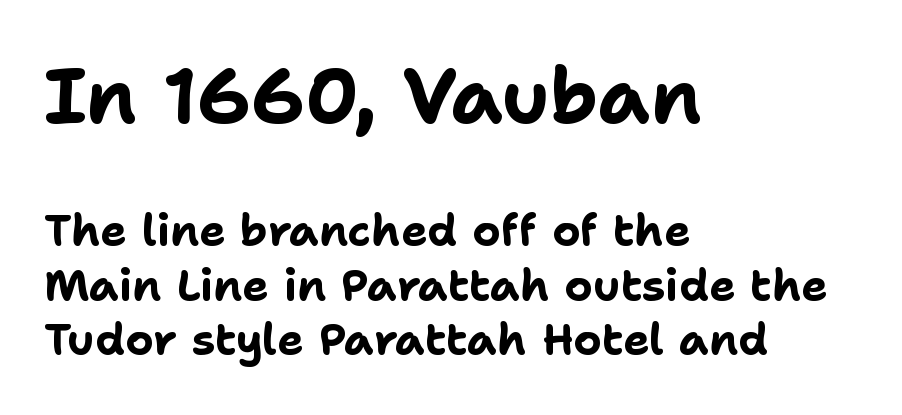
The image shows 77 px bold sans-serif type, upright; set left-aligned, line spacing 1.24x, normal letter spacing, not underlined; the first (top) block is 1.75x larger; low stroke contrast and a medium x-height.
